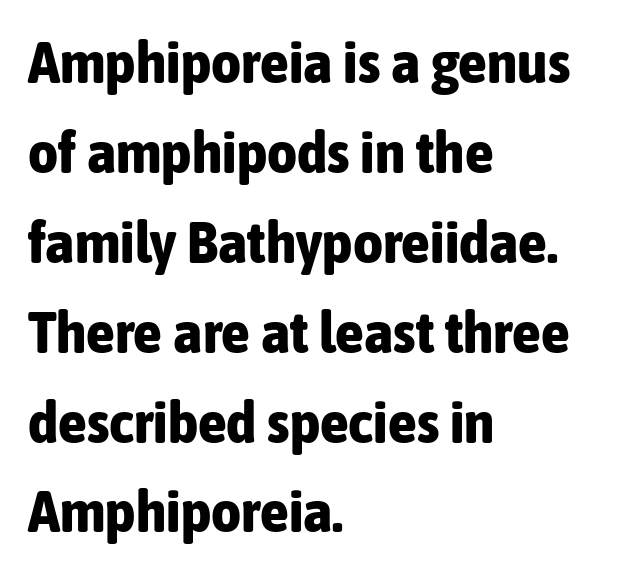
The image shows 58 px bold, condensed sans-serif type, upright; set left-aligned, normal line spacing (1.55x), normal letter spacing, not underlined; low stroke contrast and a medium x-height.
